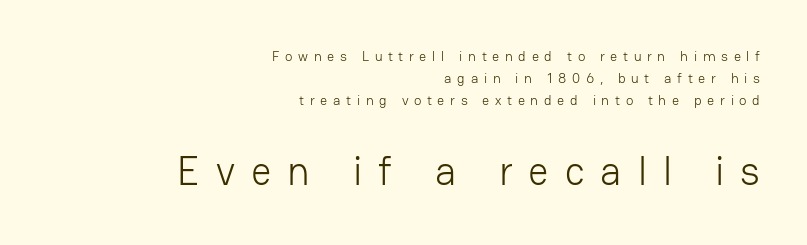
The image shows 40 px light sans-serif type, upright; set right-aligned, normal line spacing (1.58x), unusually wide letter spacing (+0.4 em), not underlined; the second (bottom) block is 2.86x larger; low stroke contrast and a medium x-height.
